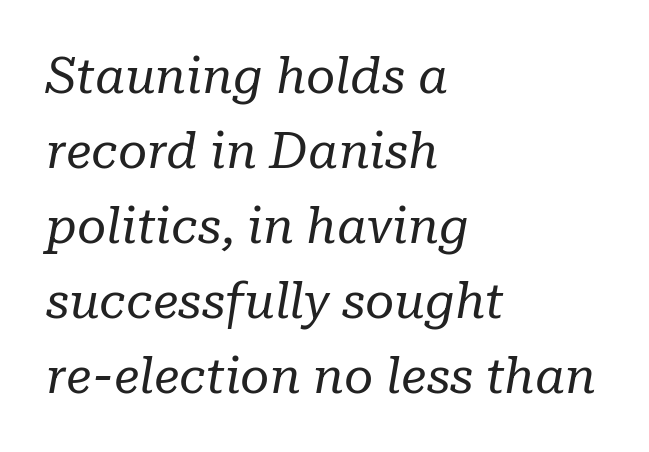
The image shows 50 px regular-weight serif type, italic (leaning right); set left-aligned, normal line spacing (1.5x), normal letter spacing, not underlined; low stroke contrast and a medium x-height.
